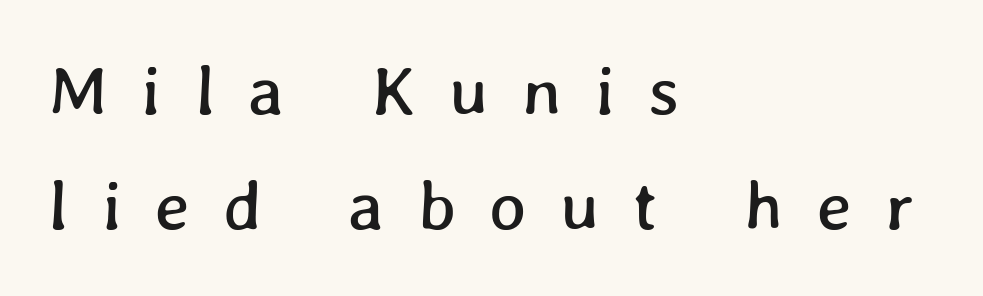
{"width": "normal", "stroke_contrast": "low", "x_height": "medium", "monospaced": "no", "underline": "no", "align": "left", "line_spacing": "normal", "line_spacing_ratio": 1.65, "letter_spacing": "wide", "letter_spacing_em": 0.48, "glyph_px": 70}
